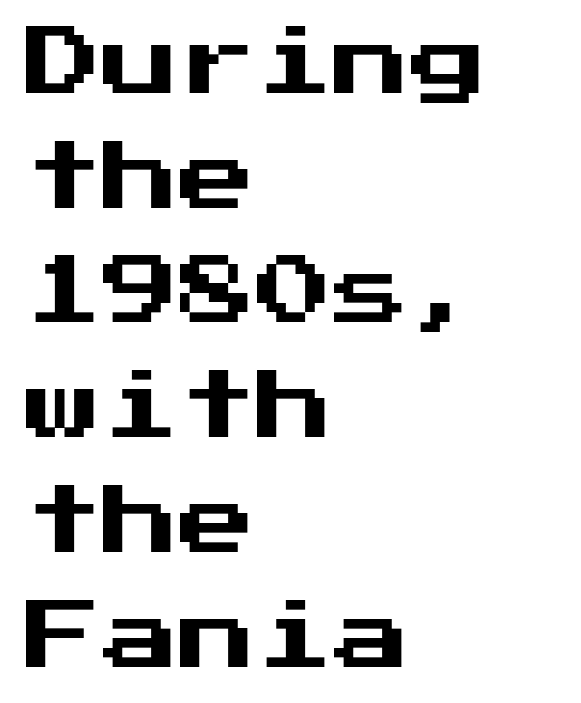
{"serif": "no", "italic": "no", "width": "normal", "stroke_contrast": "medium", "x_height": "medium", "underline": "no", "align": "left", "line_spacing": "normal", "line_spacing_ratio": 1.49, "letter_spacing": "normal", "letter_spacing_em": 0.0, "glyph_px": 77}
